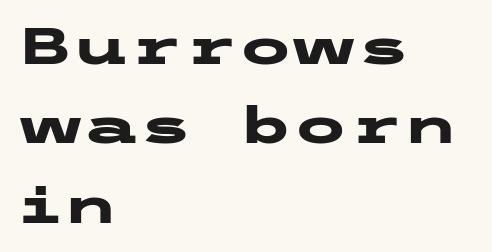
The baseline area is clear. These lines were composed using upright roman letters. Line beginnings align vertically; line endings do not. Summary of vertical rhythm: regular, with standard interline spacing.
